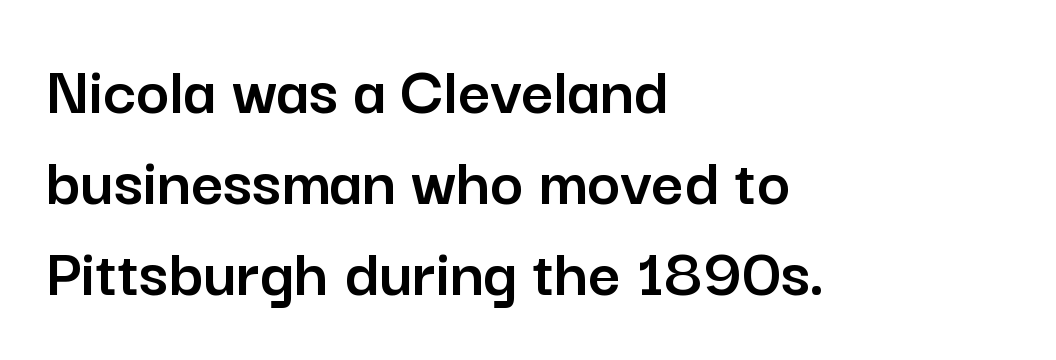
{"serif": "no", "italic": "no", "width": "normal", "stroke_contrast": "low", "x_height": "medium", "monospaced": "no", "underline": "no", "align": "left", "line_spacing": "normal", "line_spacing_ratio": 1.28, "letter_spacing": "normal", "letter_spacing_em": 0.0, "glyph_px": 71}
